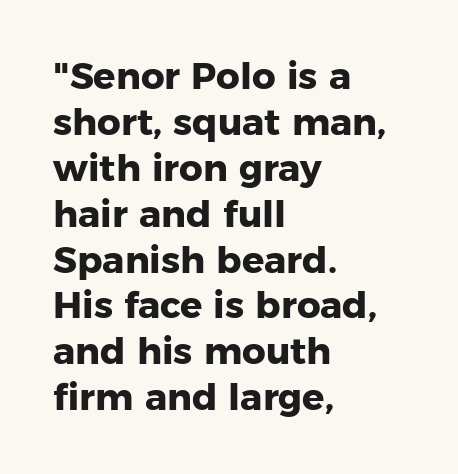
What kind of face is this? One without serifs — a sans. Anything drawn beneath the words? Only blank space. Heft: maximum for text — a bold. In terms of letterspacing, this is plain default setting.
